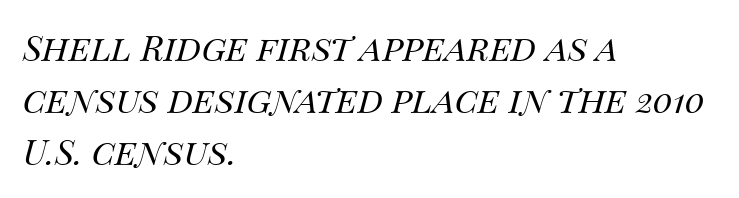
{"italic": "yes", "lean": "right", "slant_degrees": 14, "bold": "no", "weight": "regular", "width": "normal", "stroke_contrast": "medium", "x_height": "large", "monospaced": "no", "underline": "no", "align": "left", "line_spacing": "normal", "line_spacing_ratio": 1.49, "letter_spacing": "normal", "letter_spacing_em": 0.0, "glyph_px": 35}
